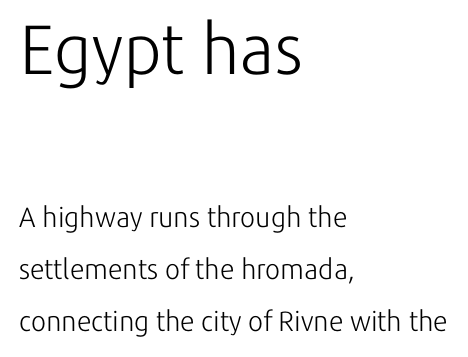
{"serif": "no", "italic": "no", "bold": "no", "weight": "light", "width": "normal", "stroke_contrast": "low", "x_height": "medium", "monospaced": "no", "underline": "no", "align": "left", "line_spacing_ratio": 1.86, "letter_spacing": "normal", "letter_spacing_em": 0.0, "larger_block": "first", "size_ratio": 2.5, "glyph_px": 70}
